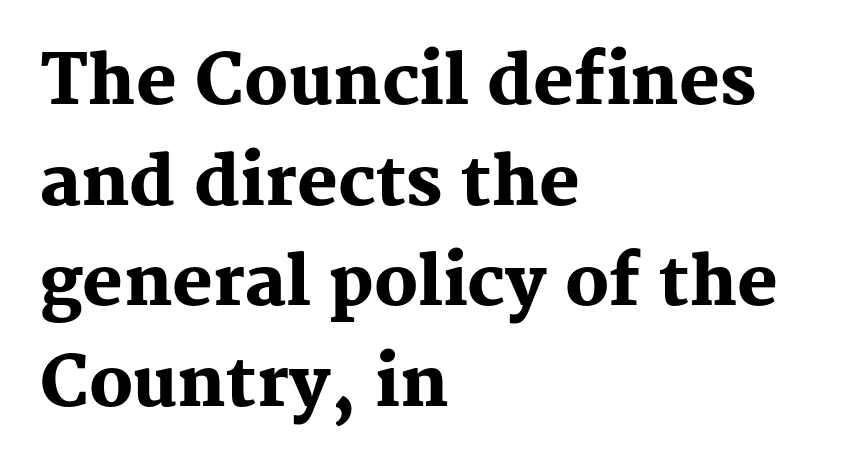
Q: Is the text bold? A: Yes.
Q: Is the text italic (slanted)? A: No, it is upright.
Q: Is the typeface a serif or a sans-serif typeface? A: Serif.
Q: Is the text underlined? A: No.
Q: How is the paragraph aligned? A: Left-aligned.
Q: Is the spacing between letters normal or unusually wide? A: Normal.
Q: Is the spacing between lines tight, normal or loose? A: Normal.
Q: Width (condensed, normal, or wide)? A: Normal.
Q: Stroke contrast? A: Medium.
Q: x-height? A: Medium.
Q: Monospaced? A: No.
